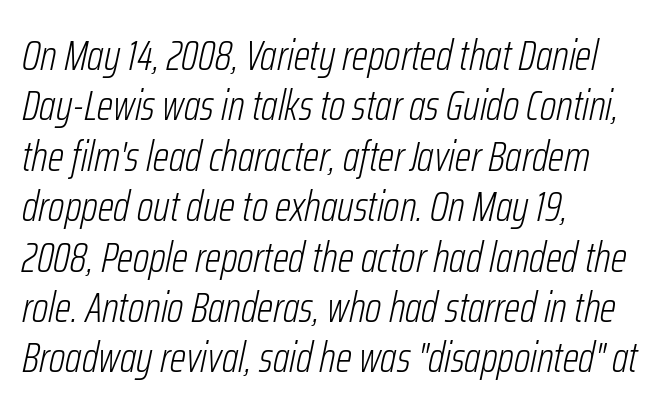
Q: Is the text bold? A: No.
Q: Is the text italic (slanted)? A: Yes, it leans right by about 12 degrees.
Q: Is the text underlined? A: No.
Q: How is the paragraph aligned? A: Left-aligned.
Q: Is the spacing between letters normal or unusually wide? A: Normal.
Q: Width (condensed, normal, or wide)? A: Condensed.
Q: Stroke contrast? A: Low.
Q: x-height? A: Medium.
Q: Monospaced? A: No.
